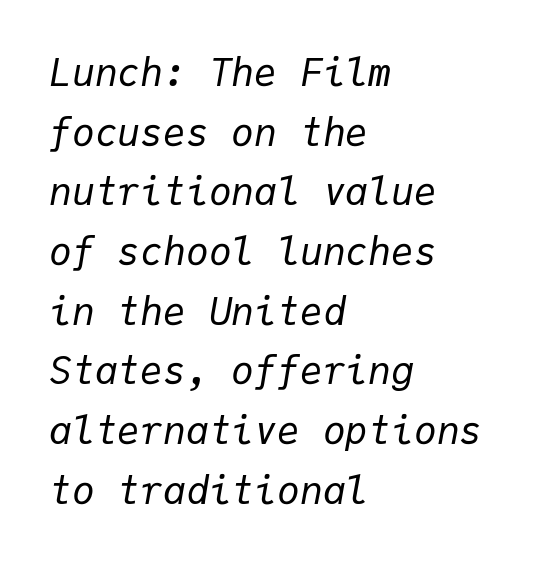
{"italic": "yes", "lean": "right", "slant_degrees": 9, "bold": "no", "weight": "regular", "width": "normal", "stroke_contrast": "low", "x_height": "medium", "monospaced": "yes", "underline": "no", "align": "left", "line_spacing": "normal", "line_spacing_ratio": 1.57, "letter_spacing": "normal", "letter_spacing_em": 0.0, "glyph_px": 38}
